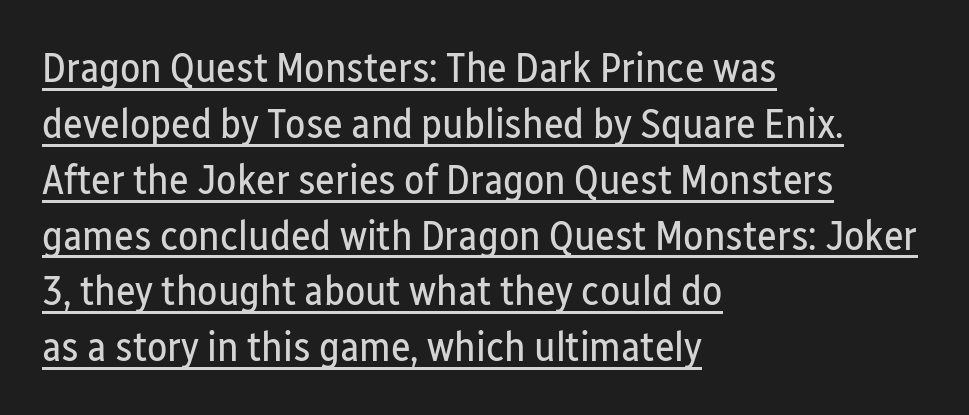
Q: Is the text bold? A: No.
Q: Is the text italic (slanted)? A: No, it is upright.
Q: Is the typeface a serif or a sans-serif typeface? A: Sans-serif.
Q: Is the text underlined? A: Yes.
Q: How is the paragraph aligned? A: Left-aligned.
Q: Is the spacing between letters normal or unusually wide? A: Normal.
Q: Is the spacing between lines tight, normal or loose? A: Normal.
Q: Width (condensed, normal, or wide)? A: Condensed.
Q: Stroke contrast? A: Low.
Q: x-height? A: Medium.
Q: Monospaced? A: No.
